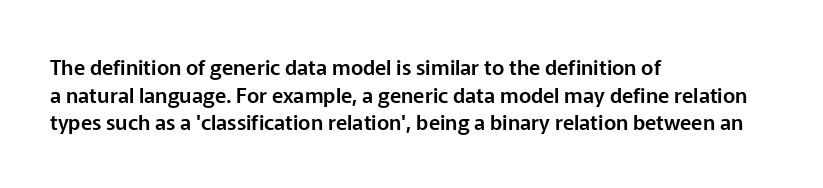
The image shows 21 px text type, upright; set left-aligned, normal line spacing (1.31x), normal letter spacing, not underlined.
